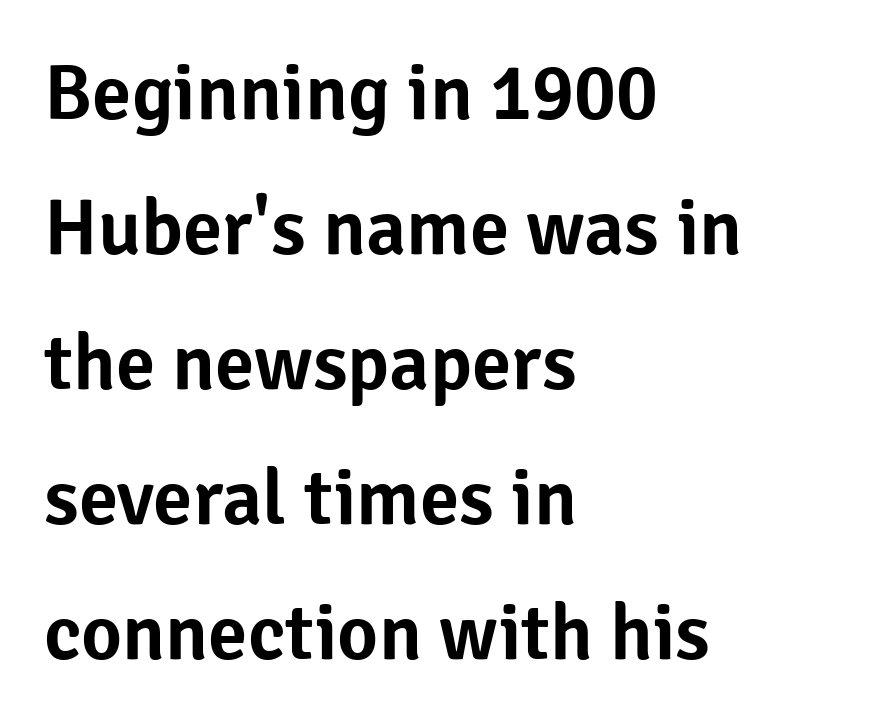
Only glyphs here, with clear space below each row. Each word holds together tightly as a unit, with standard inter-letter gaps. The face used here is proportionally spaced, like ordinary book or web type. The setting favours the left margin, as ordinary paragraphs usually do. Posture: upright roman. Font category for this specimen: sans-serif.
